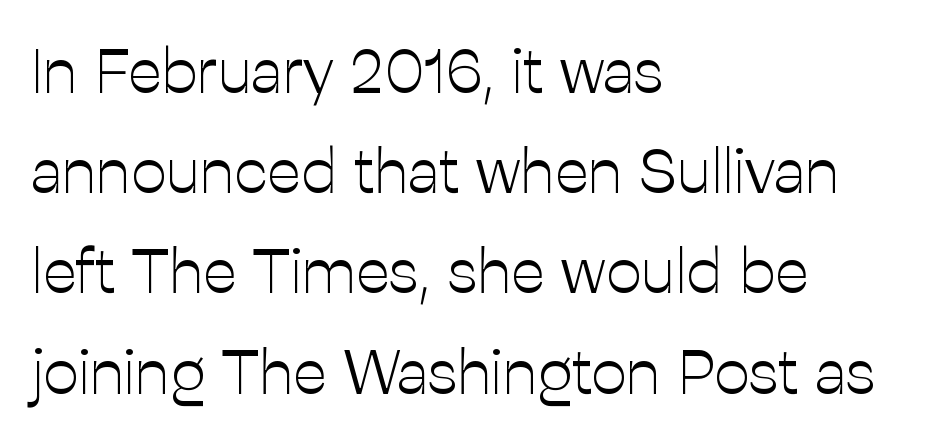
Q: Is the text bold? A: No.
Q: Is the text italic (slanted)? A: No, it is upright.
Q: Is the typeface a serif or a sans-serif typeface? A: Sans-serif.
Q: Is the text underlined? A: No.
Q: How is the paragraph aligned? A: Left-aligned.
Q: Is the spacing between letters normal or unusually wide? A: Normal.
Q: Is the spacing between lines tight, normal or loose? A: Normal.
Q: Width (condensed, normal, or wide)? A: Normal.
Q: Stroke contrast? A: Low.
Q: x-height? A: Medium.
Q: Monospaced? A: No.
